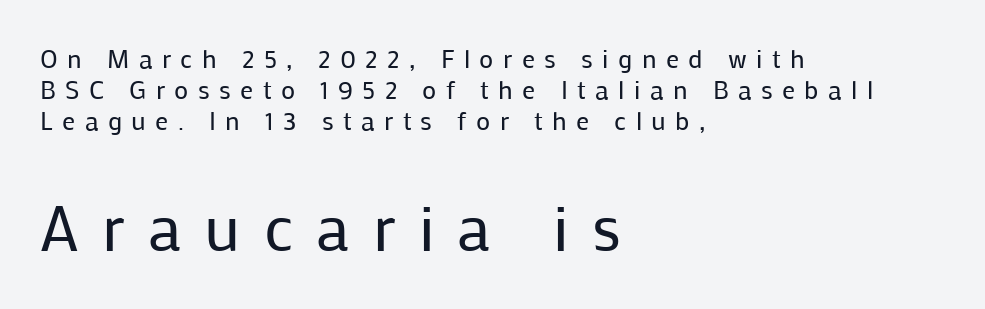
The image shows 64 px regular-weight sans-serif type, upright; set left-aligned, line spacing 1.19x, unusually wide letter spacing (+0.36 em), not underlined; the second (bottom) block is 2.46x larger; low stroke contrast and a medium x-height.
